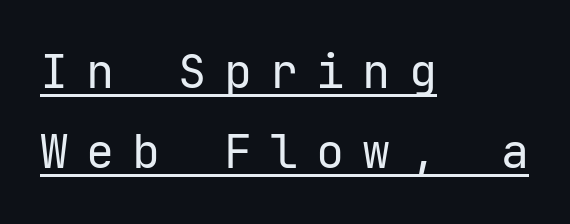
Alignment: flush left. Tracking here is generous; glyphs stand well apart from one another. Underlining? Definitely there. The rendering uses typewriter-style spacing with identical character cells. Counters stay open thanks to moderate or lighter strokes. Each letter's strokes conclude bluntly, with no projecting serifs.
